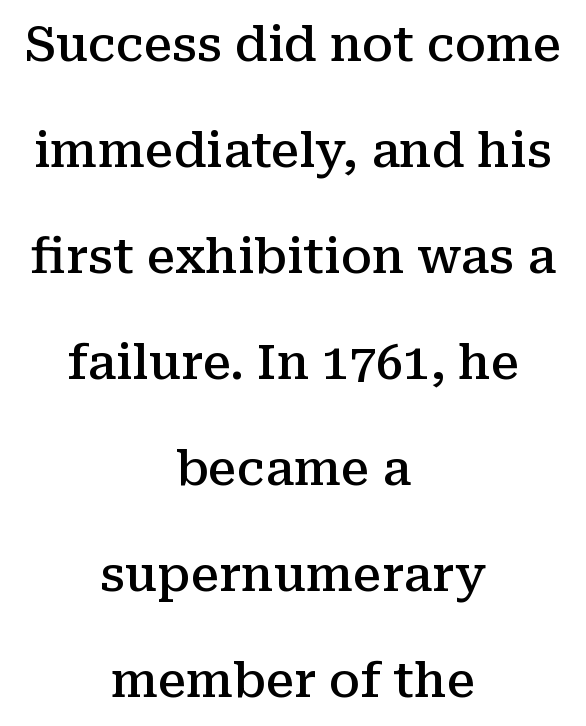
Q: Is the text bold? A: Semi-bold.
Q: Is the text italic (slanted)? A: No, it is upright.
Q: Is the typeface a serif or a sans-serif typeface? A: Serif.
Q: Is the text underlined? A: No.
Q: How is the paragraph aligned? A: Centered.
Q: Is the spacing between letters normal or unusually wide? A: Normal.
Q: Is the spacing between lines tight, normal or loose? A: Loose.
Q: Width (condensed, normal, or wide)? A: Normal.
Q: Stroke contrast? A: Medium.
Q: x-height? A: Medium.
Q: Monospaced? A: No.
